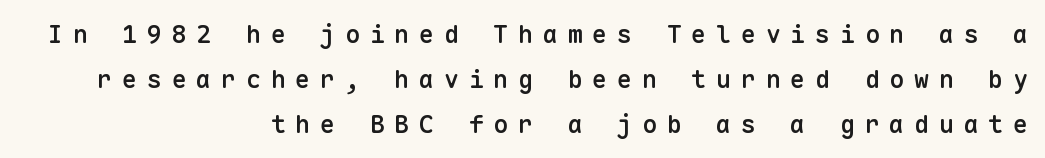
The compositor pushed each line to the right boundary. The glyphs have the mass of a demibold cut, below bold. Glyph-to-glyph distance is far greater than everyday printed text. Only glyphs here, with clear space below each row.
